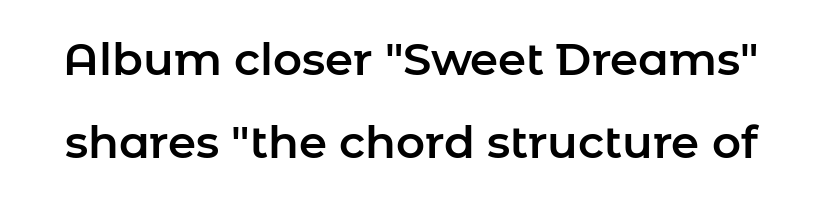
The image shows 45 px sans-serif type, upright; set line spacing 1.85x, normal letter spacing, not underlined; low stroke contrast and a medium x-height.
